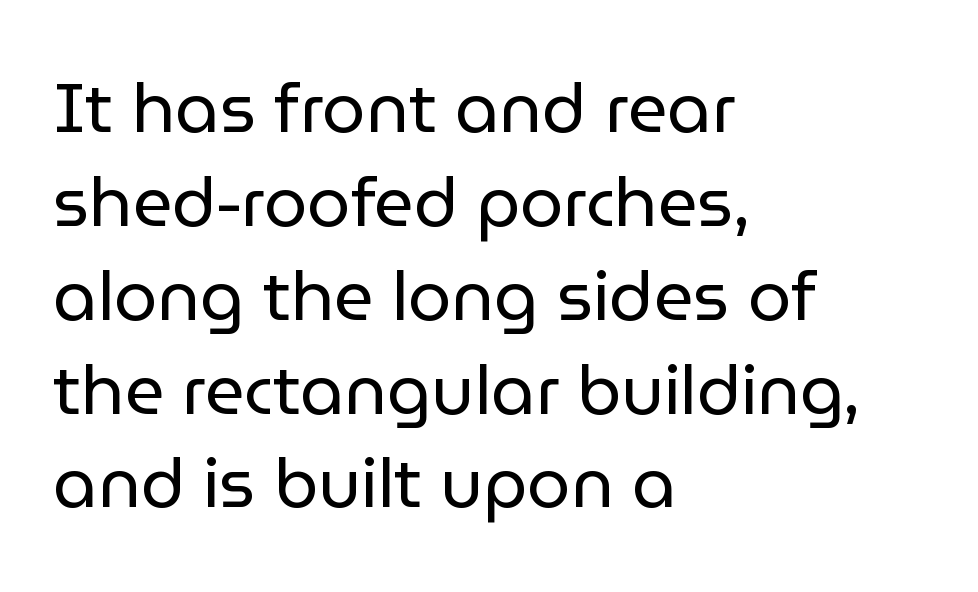
The font is comparable to plain body text, perhaps lighter. The leading is moderate, giving the passage an even texture. Is there any slant? The stems are plumb. The horizontal fit of the characters is conventional and even. The passage shown is typed in a proportional face where columns would drift. Teacher's note: observe the even left margin — that is flush-left alignment.
